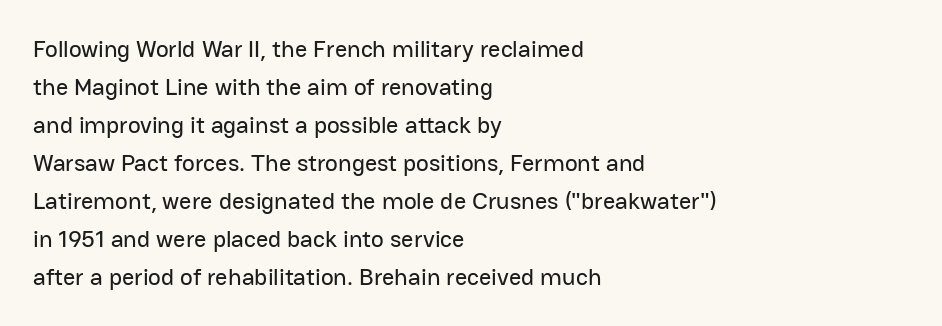
The image shows 24 px text type, upright; set left-aligned, normal line spacing (1.58x), normal letter spacing, not underlined.
